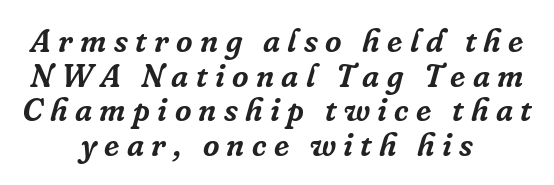
These lines are composed in type with serifs. You could only call the tracking loose — the letters float apart. This sample uses an oblique cut, with every glyph tilted off the vertical. The rendering uses natural spacing where letterforms have individual widths. The rendering uses a small line-height, squeezing the rows.
